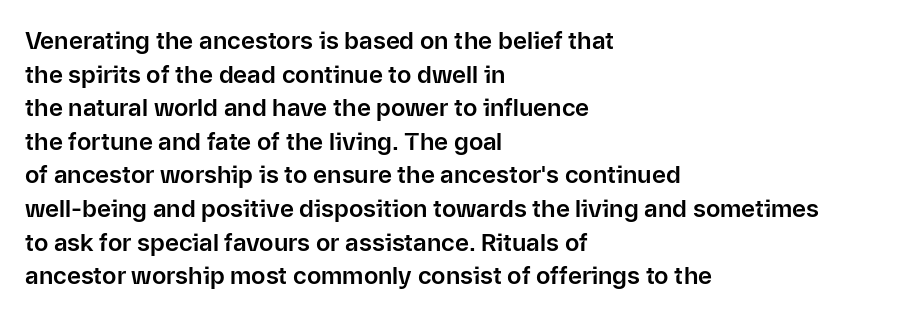
Q: Is the text italic (slanted)? A: No, it is upright.
Q: Is the text underlined? A: No.
Q: How is the paragraph aligned? A: Left-aligned.
Q: Is the spacing between letters normal or unusually wide? A: Normal.
Q: Is the spacing between lines tight, normal or loose? A: Normal.
